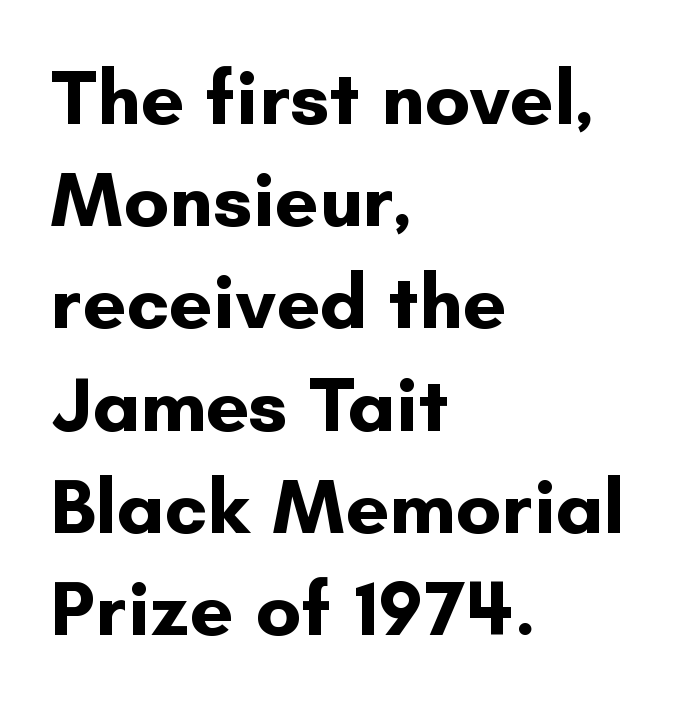
How are the letters spaced? Ordinarily, with no added tracking. Alignment: flush left. Every stem runs plumb, perpendicular to the baseline. The letters are bold, with thick, heavy strokes.
